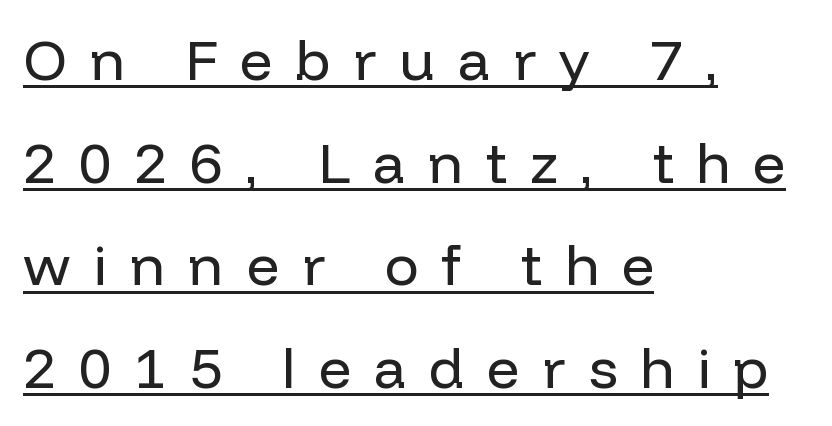
Q: Is the text bold? A: No.
Q: Is the text italic (slanted)? A: No, it is upright.
Q: Is the typeface a serif or a sans-serif typeface? A: Sans-serif.
Q: Is the text underlined? A: Yes.
Q: How is the paragraph aligned? A: Left-aligned.
Q: Is the spacing between letters normal or unusually wide? A: Unusually wide.
Q: Width (condensed, normal, or wide)? A: Normal.
Q: Stroke contrast? A: Low.
Q: x-height? A: Medium.
Q: Monospaced? A: No.
